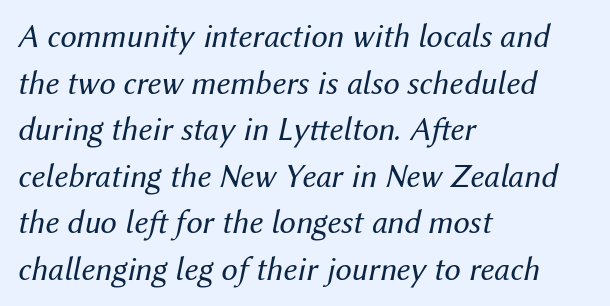
The face looks like a standard text weight, possibly lighter. Clear beneath every line of the passage. Here the designer chose a conventional face with non-uniform glyph widths. The compositor pushed each line to the left boundary. There's an unmistakable incline to the writing here. This block has exactly the height ordinary leading produces.
